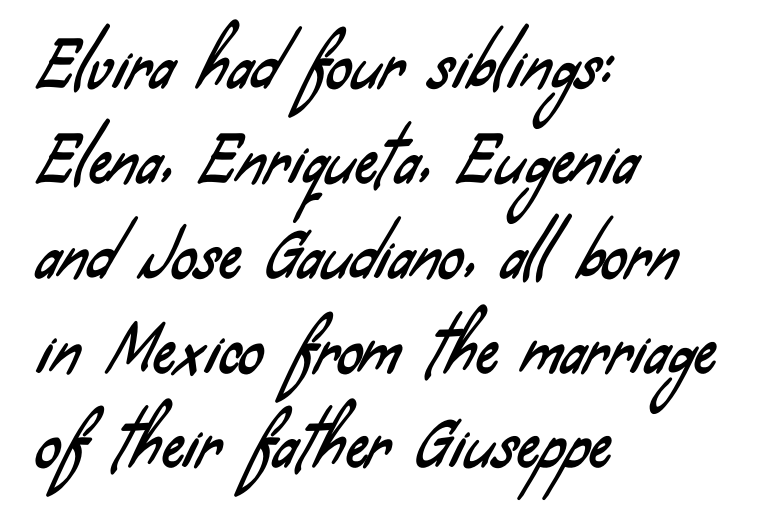
The face used here is proportionally spaced, like ordinary book or web type. Quick note: underline off. Which margin do the lines hug? The left one — the right edge is uneven. The glyphs in this specimen are sans serif. The gaps between neighbouring characters are ordinary and unremarkable. Baseline-to-baseline distance is the conventional proportion of letter height.
